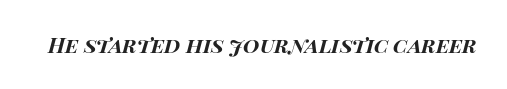
Q: Is the text bold? A: Yes.
Q: Is the text italic (slanted)? A: Yes, it leans right by about 15 degrees.
Q: Is the text underlined? A: No.
Q: Is the spacing between letters normal or unusually wide? A: Normal.
